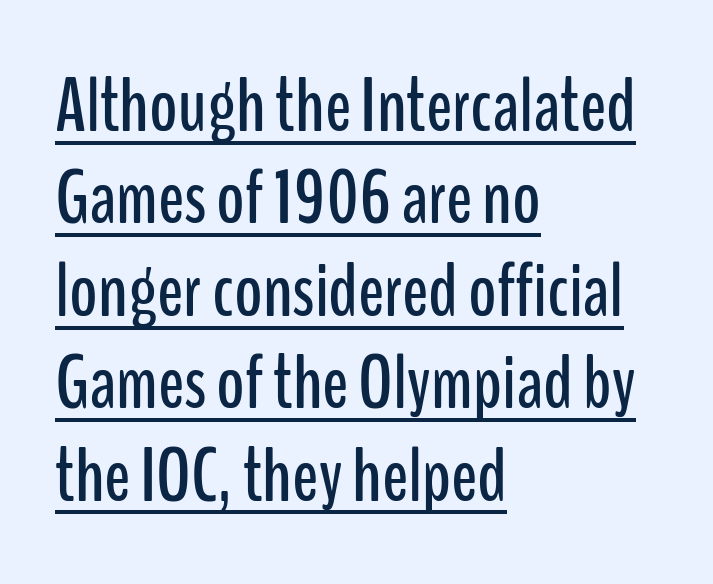
{"serif": "no", "italic": "no", "width": "condensed", "stroke_contrast": "low", "x_height": "medium", "monospaced": "no", "underline": "yes", "align": "left", "line_spacing_ratio": 1.2, "letter_spacing": "normal", "letter_spacing_em": 0.0, "glyph_px": 77}
